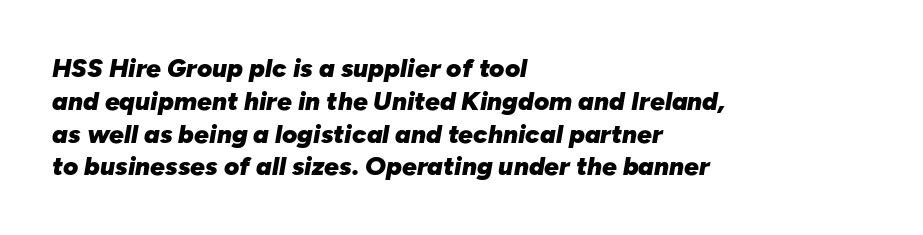
The image shows 26 px bold type, italic (leaning right); set left-aligned, normal line spacing (1.26x), normal letter spacing, not underlined.
